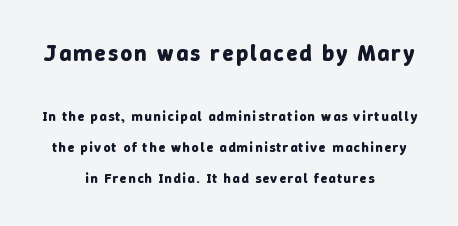
Q: Is the text bold? A: Yes.
Q: Is the text italic (slanted)? A: No, it is upright.
Q: Is the text underlined? A: No.
Q: How is the paragraph aligned? A: Centered.
Q: Is the spacing between lines tight, normal or loose? A: Loose.
Q: Which block of text is set in a larger size, the first (top) or the second (bottom)? A: The first (top) one.
